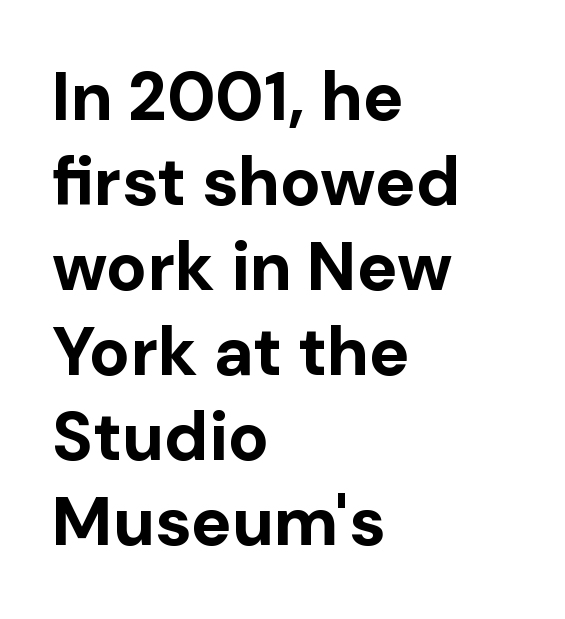
{"serif": "no", "italic": "no", "bold": "yes", "weight": "bold", "width": "normal", "stroke_contrast": "low", "x_height": "medium", "monospaced": "no", "underline": "no", "align": "left", "line_spacing": "normal", "line_spacing_ratio": 1.25, "letter_spacing": "normal", "letter_spacing_em": 0.0, "glyph_px": 68}
